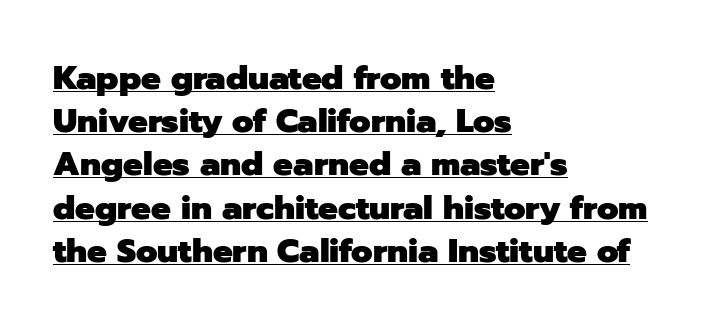
Nope, no serifs anywhere on these letters. The axis of the letterforms is exactly vertical. Compared with an ordinary text face, these strokes are far heavier — a full bold. The letters sit at their default tracking, neither squeezed nor spread.
